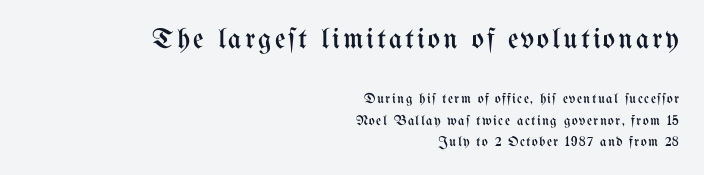
{"italic": "no", "bold": "no", "weight": "regular", "width": "condensed", "stroke_contrast": "medium", "x_height": "medium", "monospaced": "no", "underline": "no", "align": "right", "line_spacing": "normal", "line_spacing_ratio": 1.52, "larger_block": "first", "size_ratio": 2.07, "glyph_px": 29}
